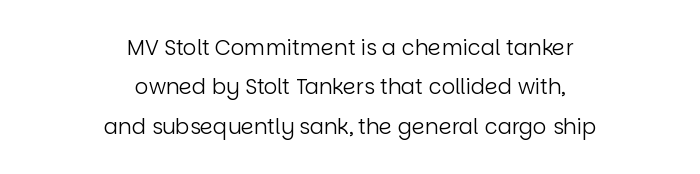
{"italic": "no", "bold": "no", "underline": "no", "align": "center", "line_spacing_ratio": 1.88, "letter_spacing": "normal", "letter_spacing_em": 0.0, "glyph_px": 21}
